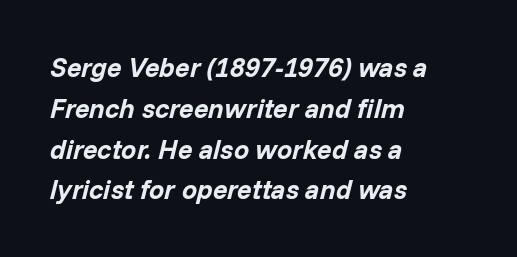
Q: Is the text bold? A: Yes.
Q: Is the text italic (slanted)? A: Yes, it leans right by about 14 degrees.
Q: Is the text underlined? A: No.
Q: How is the paragraph aligned? A: Left-aligned.
Q: Is the spacing between letters normal or unusually wide? A: Normal.
Q: Is the spacing between lines tight, normal or loose? A: Normal.
